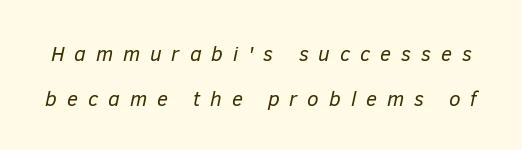
Q: Is the text bold? A: No.
Q: Is the text italic (slanted)? A: Yes, it leans right by about 12 degrees.
Q: Is the text underlined? A: No.
Q: Is the spacing between letters normal or unusually wide? A: Unusually wide.
Q: Is the spacing between lines tight, normal or loose? A: Loose.
